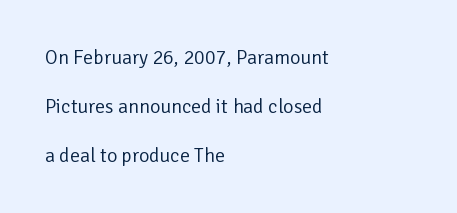
The image shows 20 px text type, upright; set left-aligned, loose line spacing (2.44x), normal letter spacing, not underlined.
